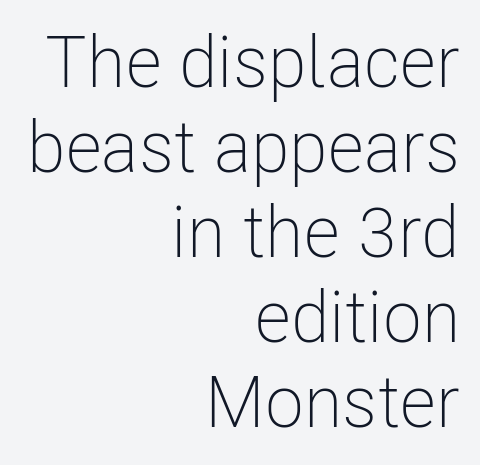
{"serif": "no", "italic": "no", "bold": "no", "weight": "light", "width": "condensed", "stroke_contrast": "low", "x_height": "medium", "monospaced": "no", "underline": "no", "align": "right", "line_spacing_ratio": 1.18, "letter_spacing": "normal", "letter_spacing_em": 0.0, "glyph_px": 72}
